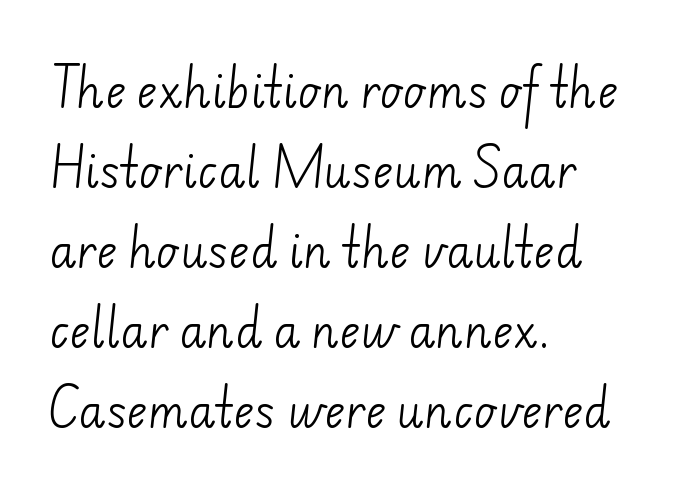
{"serif": "no", "bold": "no", "weight": "light", "width": "normal", "stroke_contrast": "low", "x_height": "small", "monospaced": "no", "underline": "no", "align": "left", "line_spacing_ratio": 1.82, "letter_spacing": "normal", "letter_spacing_em": 0.0, "glyph_px": 44}
